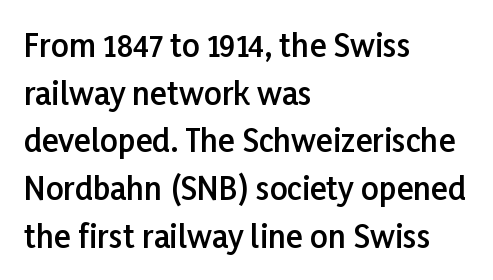
The foot of each line stays bare and open. Note the varied advance widths — an 'i' is clearly narrower than an 'm'. You can tell from the bare stems that sans-serif type was used. Teacher's note: observe the even left margin — that is flush-left alignment. Posture: vertical.
